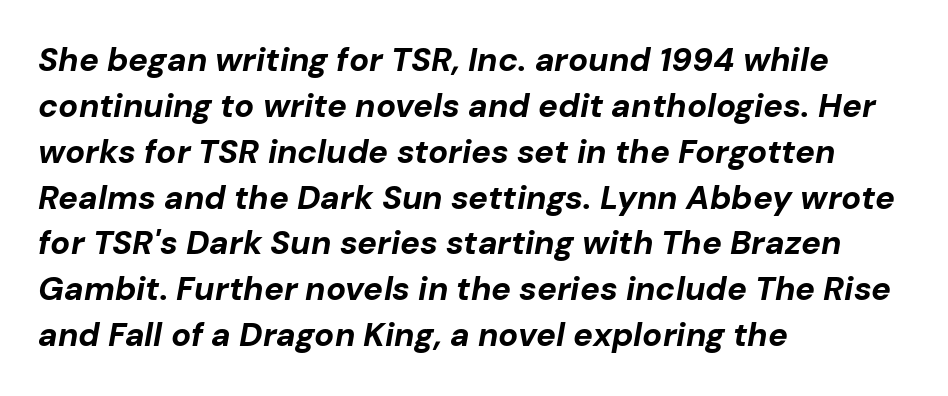
{"italic": "yes", "lean": "right", "slant_degrees": 10, "bold": "yes", "weight": "bold", "width": "normal", "stroke_contrast": "low", "x_height": "medium", "monospaced": "no", "underline": "no", "align": "left", "line_spacing": "normal", "line_spacing_ratio": 1.39, "letter_spacing": "normal", "letter_spacing_em": 0.0, "glyph_px": 33}
